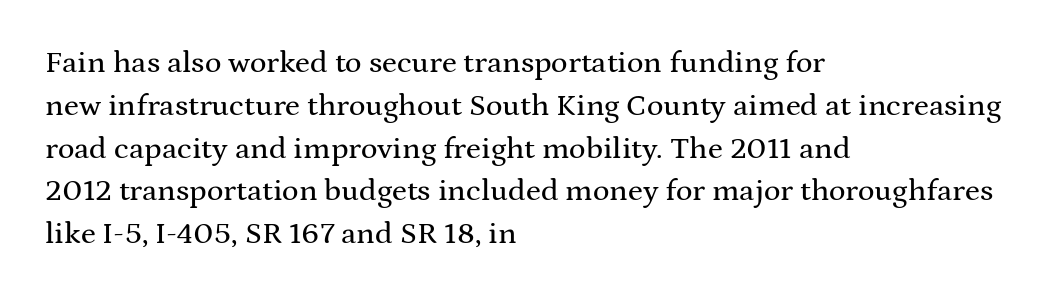
{"serif": "yes", "italic": "no", "width": "wide", "stroke_contrast": "medium", "x_height": "medium", "monospaced": "no", "underline": "no", "align": "left", "line_spacing": "normal", "line_spacing_ratio": 1.38, "letter_spacing": "normal", "letter_spacing_em": 0.0, "glyph_px": 31}
